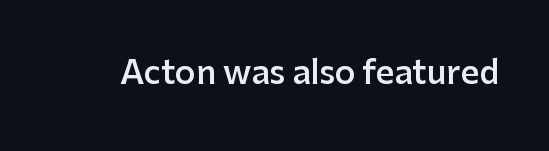
{"serif": "no", "italic": "no", "bold": "semi", "weight": "semibold", "width": "normal", "stroke_contrast": "low", "x_height": "medium", "monospaced": "no", "underline": "no", "letter_spacing": "normal", "letter_spacing_em": 0.0, "glyph_px": 32}
